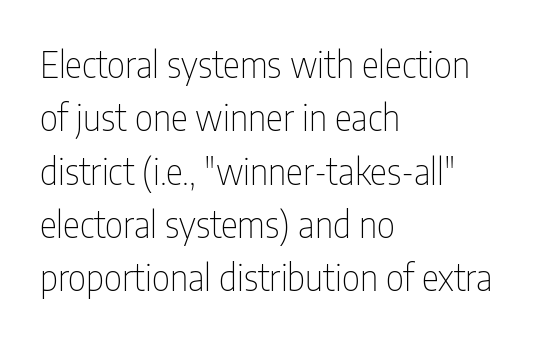
Which margin do the lines hug? The left one — the right edge is uneven. This sample keeps an unexceptional amount of space between lines. The foot of each line stays bare and open. A sans-serif font was chosen for this passage. Looks like regular typesetting: each glyph gets only the width it needs.
